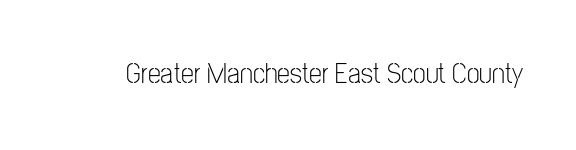
The image shows 29 px light, condensed sans-serif type, upright; set normal letter spacing, not underlined; low stroke contrast and a medium x-height.
